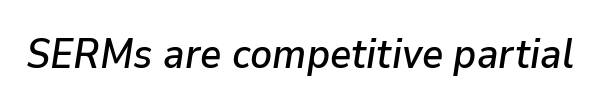
The gaps between neighbouring characters are ordinary and unremarkable. It's the slanting kind of type. The space beneath each line is pristine and unruled. Looks like regular typesetting: each glyph gets only the width it needs.
